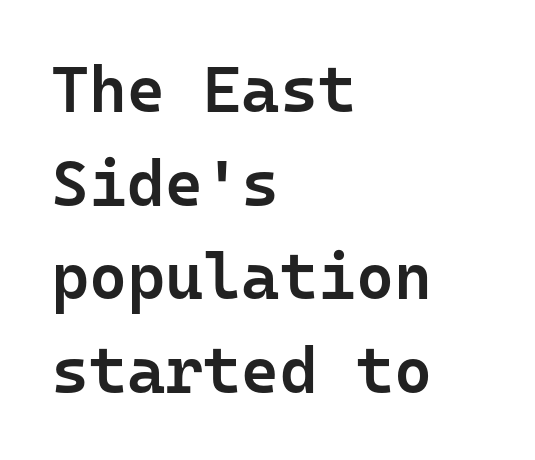
Q: Is the text bold? A: Semi-bold.
Q: Is the text italic (slanted)? A: No, it is upright.
Q: Is the typeface a serif or a sans-serif typeface? A: Sans-serif.
Q: Is the text underlined? A: No.
Q: How is the paragraph aligned? A: Left-aligned.
Q: Is the spacing between letters normal or unusually wide? A: Normal.
Q: Is the spacing between lines tight, normal or loose? A: Normal.
Q: Width (condensed, normal, or wide)? A: Normal.
Q: Stroke contrast? A: Low.
Q: x-height? A: Medium.
Q: Monospaced? A: Yes.
